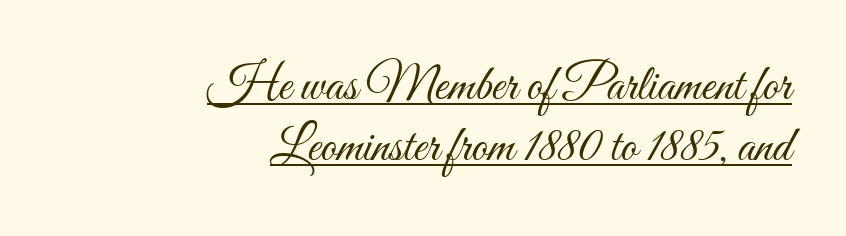
{"bold": "no", "weight": "light", "width": "condensed", "stroke_contrast": "medium", "x_height": "small", "monospaced": "no", "underline": "yes", "align": "right", "line_spacing_ratio": 1.19, "letter_spacing": "normal", "letter_spacing_em": 0.0, "glyph_px": 51}
